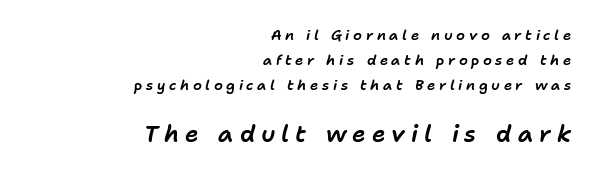
The image shows 23 px text type, italic (leaning right); set right-aligned, line spacing 1.77x, unusually wide letter spacing (+0.26 em), not underlined; the second (bottom) block is 1.64x larger.
